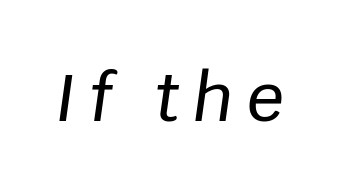
Q: Is the text italic (slanted)? A: Yes, it leans right by about 8 degrees.
Q: Is the text underlined? A: No.
Q: Is the spacing between letters normal or unusually wide? A: Unusually wide.
Q: Width (condensed, normal, or wide)? A: Normal.
Q: Stroke contrast? A: Low.
Q: x-height? A: Large.
Q: Monospaced? A: No.
